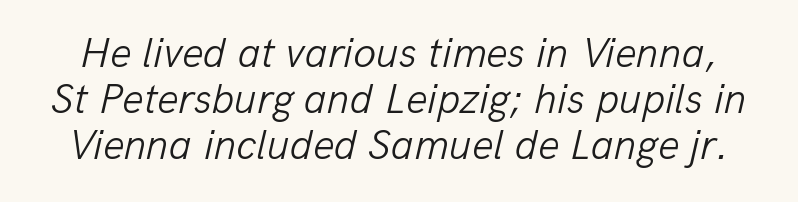
The passage shown is typed in a proportional face where columns would drift. Slant detected: the letters are inclined. Each new line begins almost immediately beneath the previous one. Unmarked baselines from the first word to the last. The font sits on the lighter half of the weight spectrum, regular included. Honestly, the letter spacing is just normal — you wouldn't notice it.
